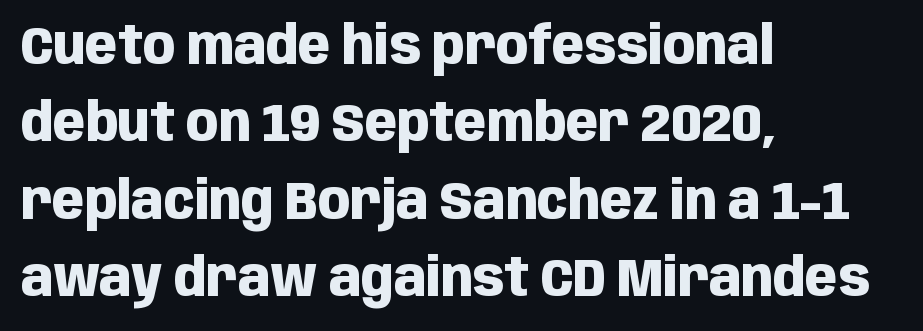
The passage shown is typed in a proportional face where columns would drift. Anything drawn beneath the words? Only blank space. Successive baselines arrive at the customary interval. Style check: upright. Teacher's note: observe the even left margin — that is flush-left alignment.
